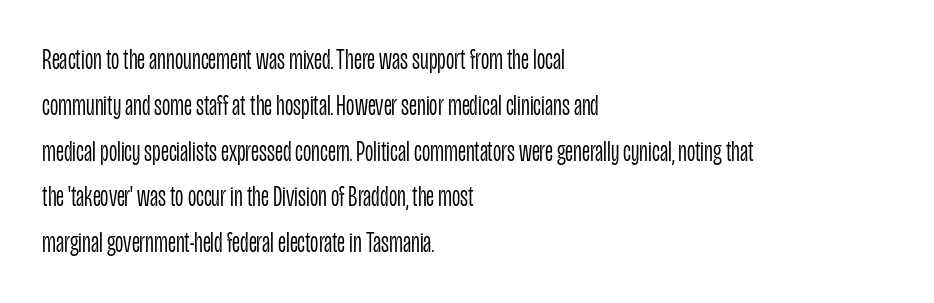
The image shows 29 px light, condensed sans-serif type, upright; set left-aligned, normal line spacing (1.58x), normal letter spacing, not underlined; low stroke contrast and a large x-height.
